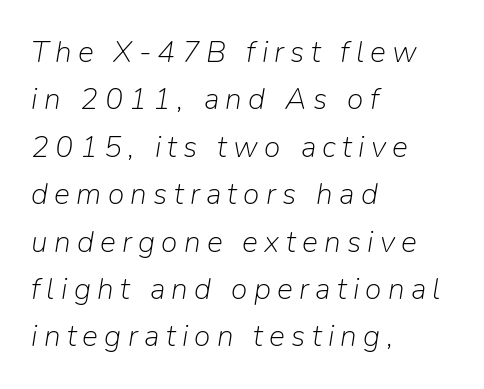
{"italic": "yes", "lean": "right", "slant_degrees": 9, "bold": "no", "weight": "light", "width": "normal", "stroke_contrast": "low", "x_height": "medium", "monospaced": "no", "underline": "no", "align": "left", "line_spacing": "normal", "line_spacing_ratio": 1.58, "letter_spacing": "wide", "letter_spacing_em": 0.21, "glyph_px": 30}
